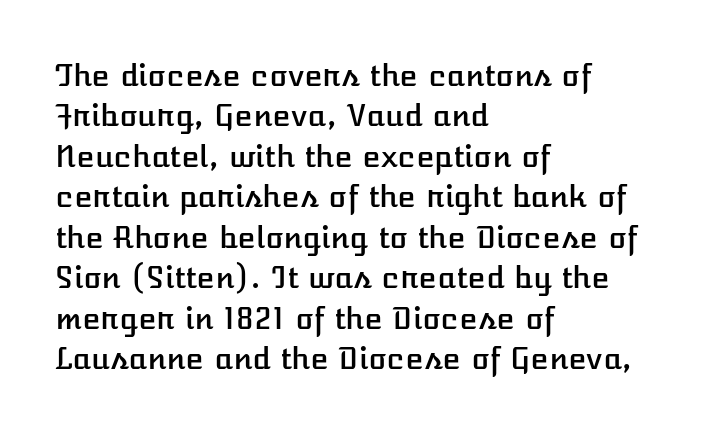
The image shows 30 px text type, upright; set left-aligned, normal line spacing (1.35x), normal letter spacing, not underlined; low stroke contrast and a medium x-height.
